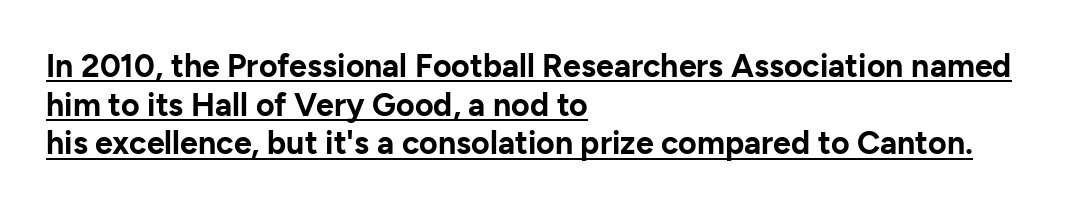
The image shows 32 px bold sans-serif type, upright; set left-aligned, line spacing 1.21x, normal letter spacing, underlined; low stroke contrast and a medium x-height.
